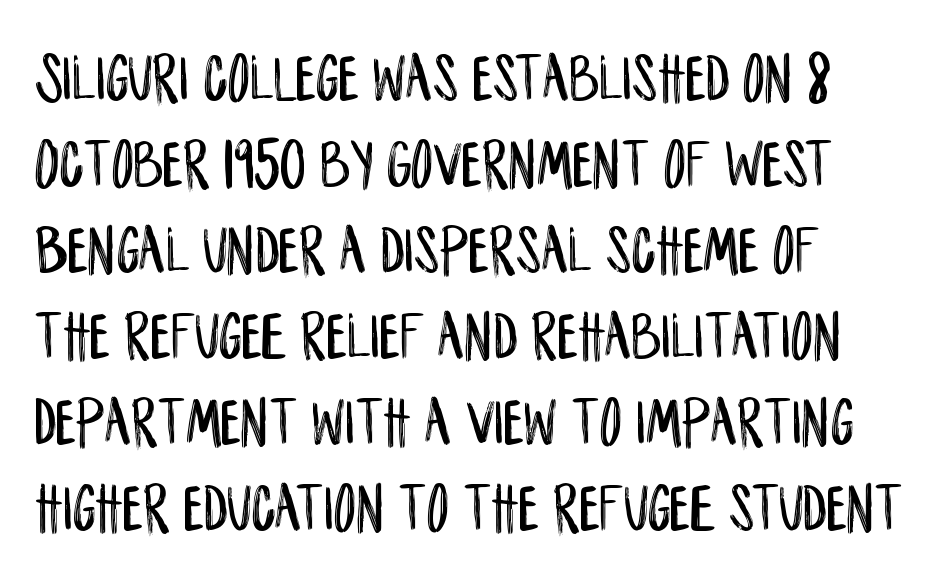
Every stem runs plumb, perpendicular to the baseline. Standard letterfit; no display-style spreading of the glyphs. Here the designer chose a conventional face with non-uniform glyph widths. Type without underlining. This is sans-serif lettering, the kind often seen on screens and signage.
